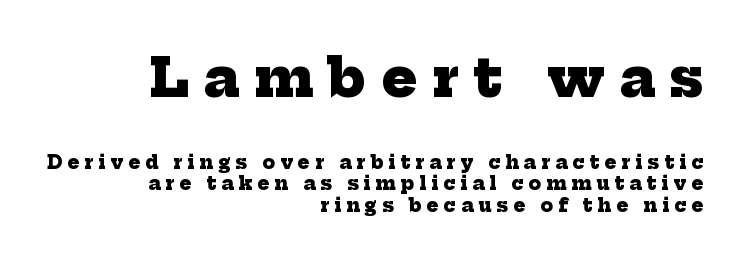
Q: Is the text bold? A: Yes.
Q: Is the typeface a serif or a sans-serif typeface? A: Serif.
Q: Is the text underlined? A: No.
Q: How is the paragraph aligned? A: Right-aligned.
Q: Is the spacing between letters normal or unusually wide? A: Unusually wide.
Q: Which block of text is set in a larger size, the first (top) or the second (bottom)? A: The first (top) one.
Q: Width (condensed, normal, or wide)? A: Normal.
Q: Stroke contrast? A: Low.
Q: x-height? A: Medium.
Q: Monospaced? A: No.
